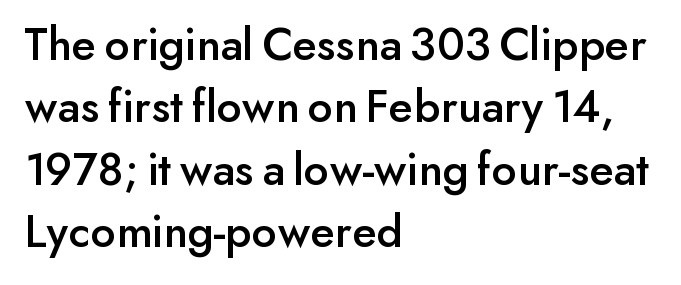
Leading: standard. Think of a printed novel: that variable character pitch is what you see here. Horizontal alignment here is leftward, the default for most running prose. Letter spacing: default. The typeface chosen for these lines omits serifs. When letters stand straight like this, we call the style roman or upright.
